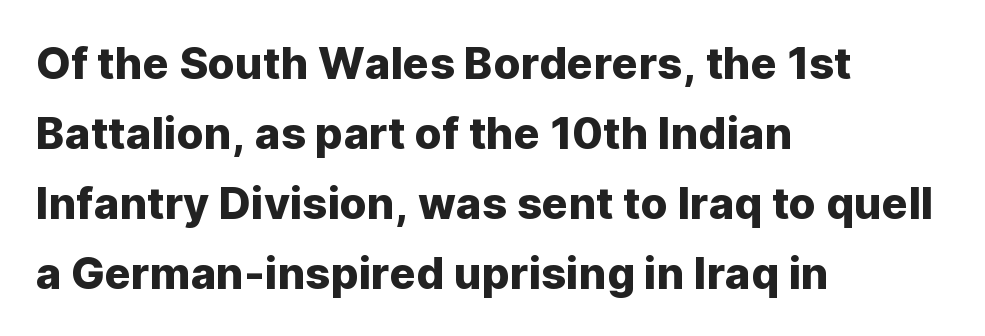
Glance below the letters and you will spot only blank space. A typesetter would call this proportional, since set widths differ per character. Interline gaps are of average width in this sample. Layout note: lines flush left.
